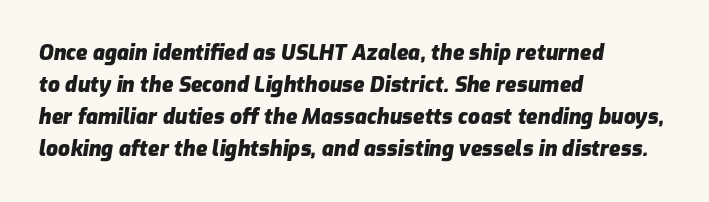
{"italic": "yes", "lean": "right", "slant_degrees": 9, "bold": "yes", "underline": "no", "align": "left", "line_spacing": "normal", "line_spacing_ratio": 1.53, "letter_spacing": "normal", "letter_spacing_em": 0.0, "glyph_px": 21}
